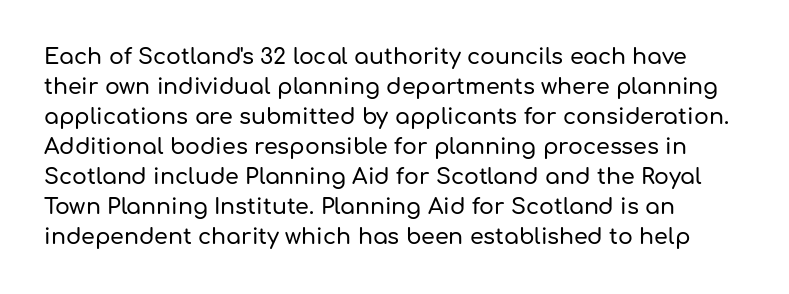
The image shows 22 px text type, upright; set normal line spacing (1.36x), normal letter spacing, not underlined.
